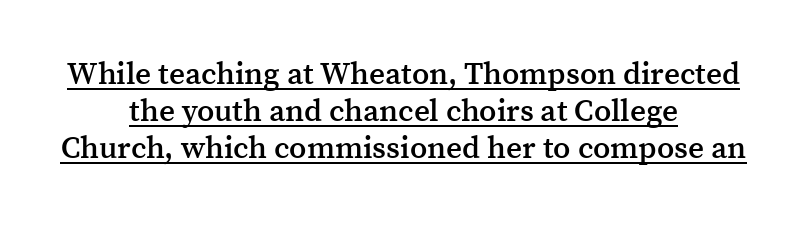
The image shows 31 px semibold serif type, upright; set centered, line spacing 1.2x, normal letter spacing, underlined; medium stroke contrast and a medium x-height.
